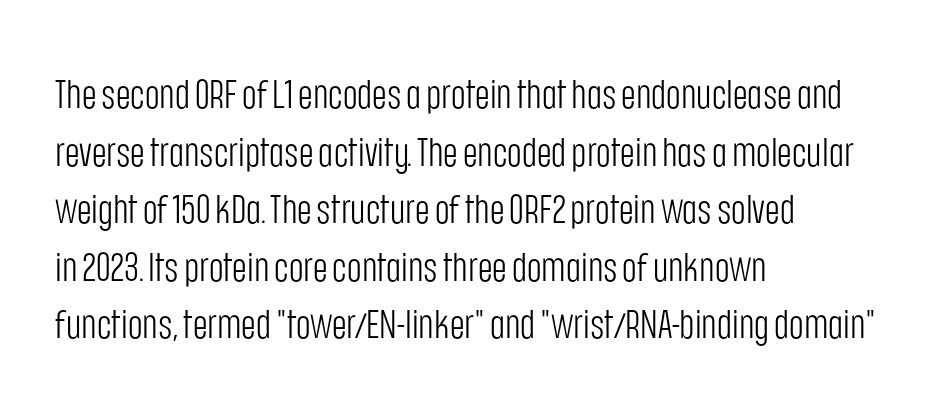
Q: Is the text bold? A: No.
Q: Is the text italic (slanted)? A: No, it is upright.
Q: Is the typeface a serif or a sans-serif typeface? A: Sans-serif.
Q: Is the text underlined? A: No.
Q: How is the paragraph aligned? A: Left-aligned.
Q: Is the spacing between letters normal or unusually wide? A: Normal.
Q: Is the spacing between lines tight, normal or loose? A: Normal.
Q: Width (condensed, normal, or wide)? A: Condensed.
Q: Stroke contrast? A: Low.
Q: x-height? A: Large.
Q: Monospaced? A: No.
